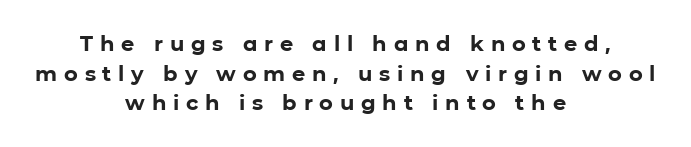
You'd pick this weight for a headline — it's a proper bold. Unlike italic type, these characters show no tilt at all. This rendering uses center alignment, leaving both contours irregular but symmetric. Anything drawn beneath the words? Only blank space.
